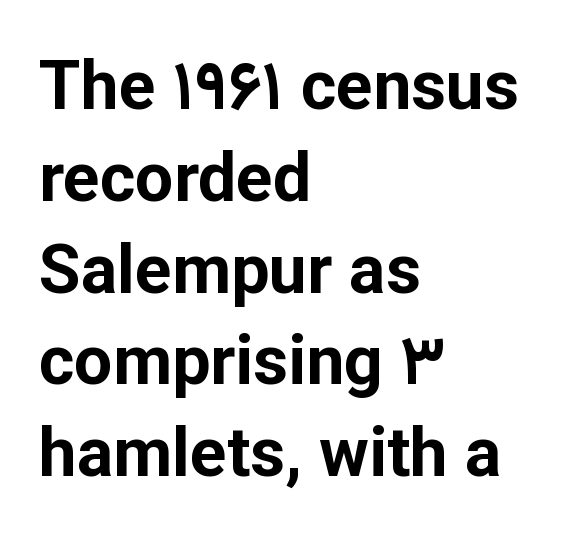
Compared with typical body copy, the letter spacing here is the same. Varying glyph widths throughout — classic text-font behaviour. Has an underline been added? It has not. In CSS terms this would be text-align: left. The type sits square on the baseline with zero lean. Observe the absence of serifs on each vertical stroke in this sample.
